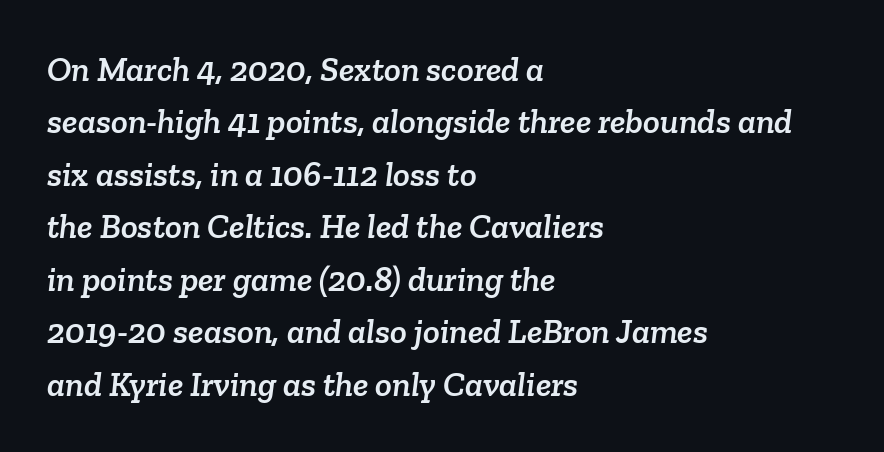
Q: Is the typeface a serif or a sans-serif typeface? A: Serif.
Q: Is the text underlined? A: No.
Q: How is the paragraph aligned? A: Left-aligned.
Q: Is the spacing between letters normal or unusually wide? A: Normal.
Q: Is the spacing between lines tight, normal or loose? A: Normal.
Q: Width (condensed, normal, or wide)? A: Normal.
Q: Stroke contrast? A: Low.
Q: x-height? A: Medium.
Q: Monospaced? A: No.
